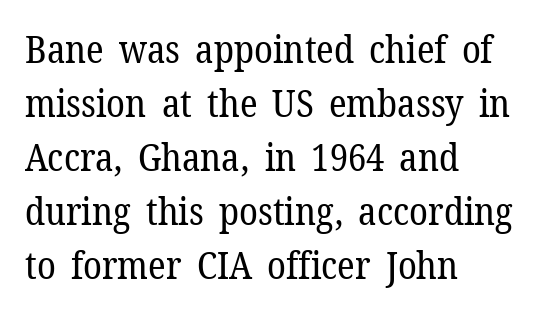
The image shows 38 px regular-weight serif type, upright; set left-aligned, normal line spacing (1.42x), normal letter spacing, not underlined; low stroke contrast and a medium x-height.
